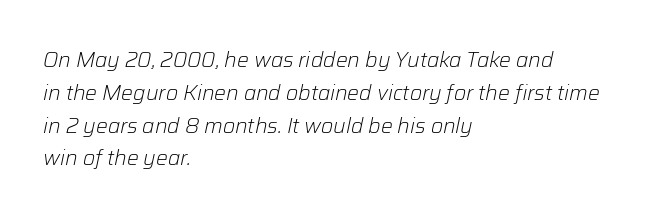
The image shows 21 px text type, italic (leaning right); set left-aligned, normal line spacing (1.56x), normal letter spacing, not underlined.
